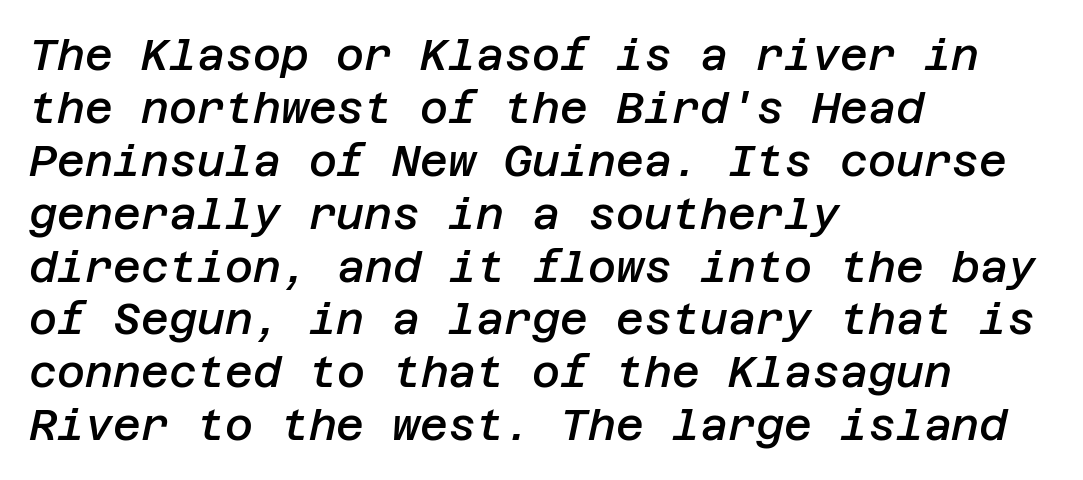
{"italic": "yes", "lean": "right", "slant_degrees": 12, "bold": "semi", "weight": "semibold", "width": "normal", "stroke_contrast": "low", "x_height": "large", "underline": "no", "align": "left", "line_spacing_ratio": 1.23, "letter_spacing": "normal", "letter_spacing_em": 0.0, "glyph_px": 43}
